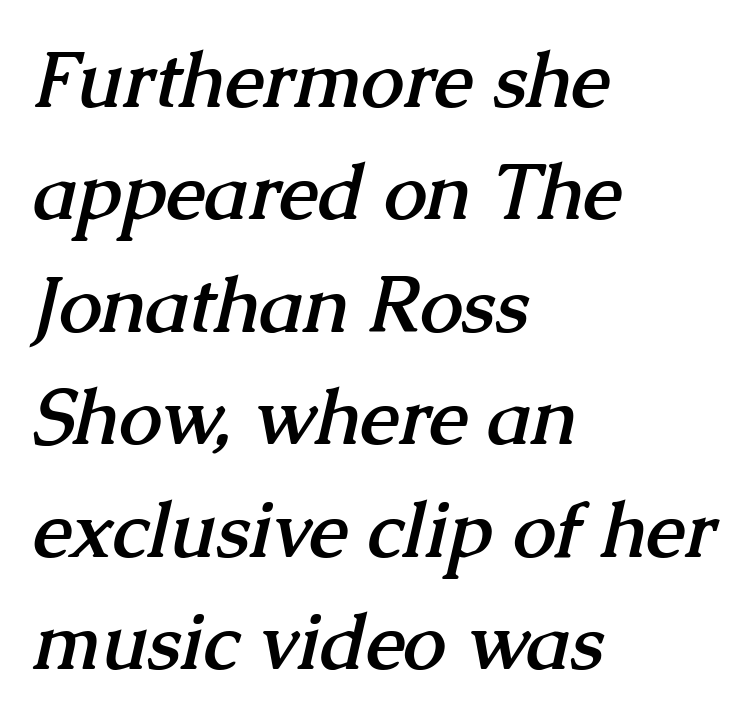
{"serif": "yes", "bold": "yes", "weight": "semibold", "width": "normal", "stroke_contrast": "medium", "x_height": "medium", "monospaced": "no", "underline": "no", "align": "left", "line_spacing": "normal", "line_spacing_ratio": 1.46, "letter_spacing": "normal", "letter_spacing_em": 0.0, "glyph_px": 77}
